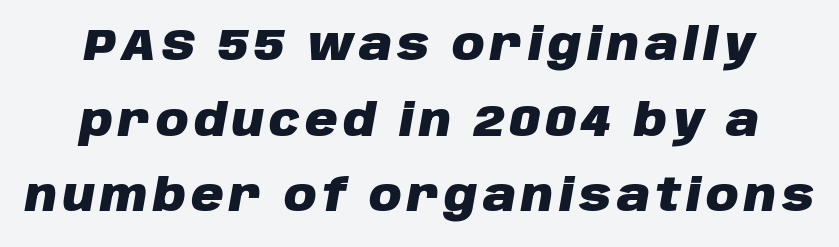
The letters advance in unequal steps, a hallmark of proportional type. Only glyphs here, with clear space below each row. The strokes are fattened all the way to bold. Whoever set this chose a conventional vertical rhythm. This is oblique type, the kind used for emphasis or titles.
